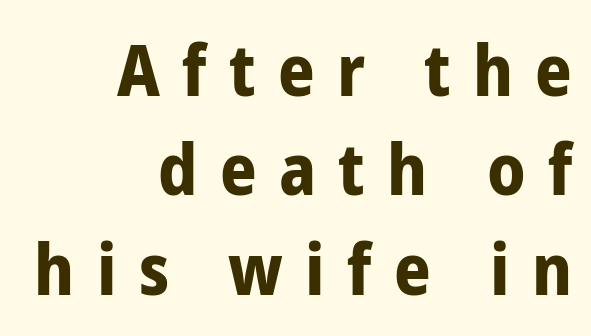
Q: Is the text bold? A: Yes.
Q: Is the text italic (slanted)? A: No, it is upright.
Q: Is the typeface a serif or a sans-serif typeface? A: Sans-serif.
Q: Is the text underlined? A: No.
Q: How is the paragraph aligned? A: Right-aligned.
Q: Is the spacing between letters normal or unusually wide? A: Unusually wide.
Q: Is the spacing between lines tight, normal or loose? A: Normal.
Q: Width (condensed, normal, or wide)? A: Condensed.
Q: Stroke contrast? A: Low.
Q: x-height? A: Medium.
Q: Monospaced? A: No.
